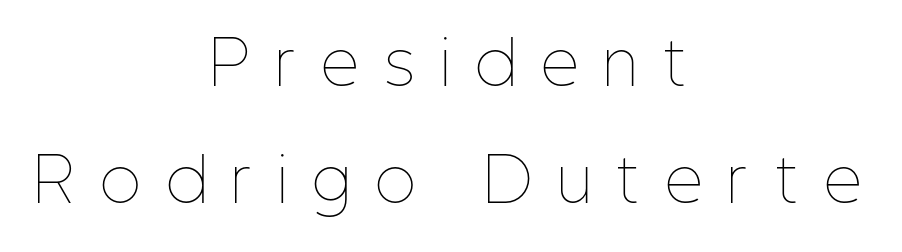
Q: Is the text bold? A: No.
Q: Is the text italic (slanted)? A: No, it is upright.
Q: Is the text underlined? A: No.
Q: How is the paragraph aligned? A: Centered.
Q: Is the spacing between letters normal or unusually wide? A: Unusually wide.
Q: Is the spacing between lines tight, normal or loose? A: Loose.
Q: Width (condensed, normal, or wide)? A: Condensed.
Q: Stroke contrast? A: Low.
Q: x-height? A: Medium.
Q: Monospaced? A: No.
